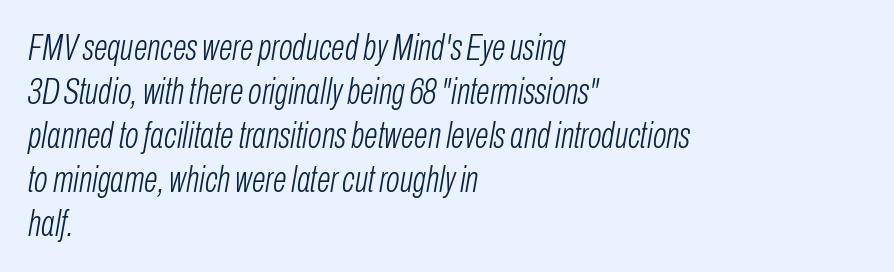
The image shows 36 px light, condensed type, italic (leaning right); set left-aligned, line spacing 1.22x, normal letter spacing, not underlined; low stroke contrast and a medium x-height.
